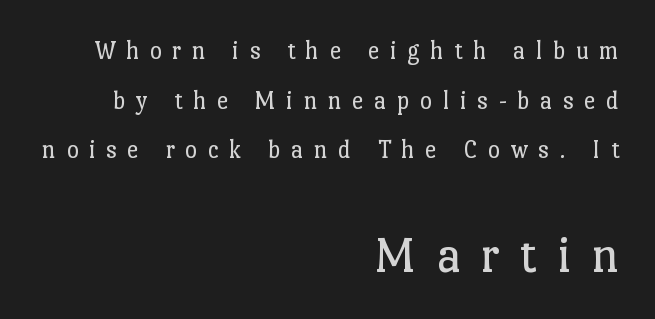
{"serif": "yes", "italic": "no", "bold": "no", "weight": "regular", "width": "normal", "stroke_contrast": "low", "x_height": "medium", "monospaced": "no", "underline": "no", "align": "right", "line_spacing": "loose", "line_spacing_ratio": 1.91, "letter_spacing": "wide", "letter_spacing_em": 0.4, "larger_block": "second", "size_ratio": 2.0, "glyph_px": 52}
